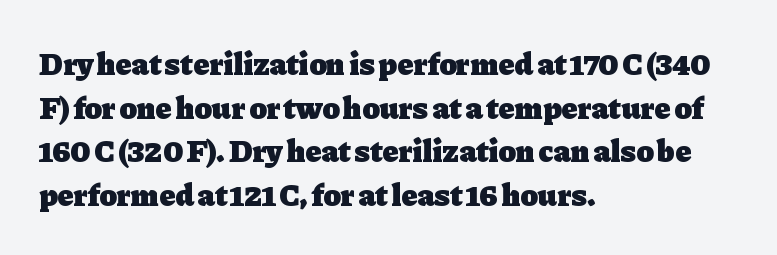
{"serif": "yes", "italic": "no", "bold": "yes", "weight": "heavy", "width": "normal", "stroke_contrast": "low", "x_height": "medium", "monospaced": "no", "underline": "no", "align": "left", "line_spacing": "normal", "line_spacing_ratio": 1.36, "letter_spacing": "normal", "letter_spacing_em": 0.0, "glyph_px": 32}
